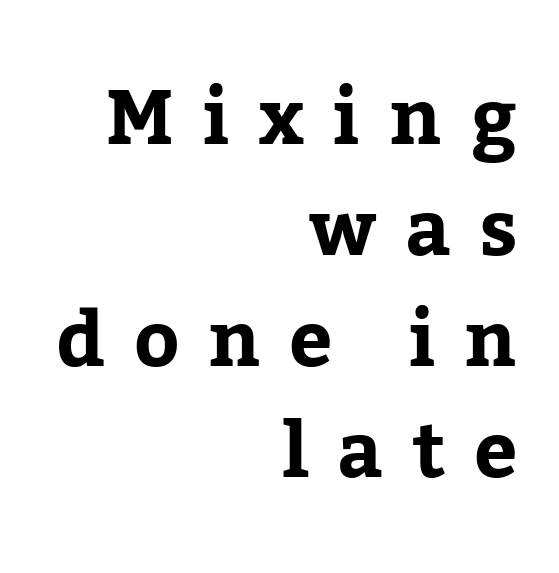
The image shows 77 px bold serif type, upright; set right-aligned, normal line spacing (1.44x), unusually wide letter spacing (+0.37 em), not underlined; low stroke contrast and a medium x-height.
